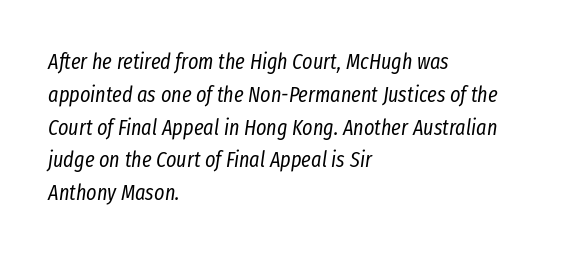
Q: Is the text bold? A: No.
Q: Is the text italic (slanted)? A: Yes, it leans right by about 8 degrees.
Q: Is the text underlined? A: No.
Q: How is the paragraph aligned? A: Left-aligned.
Q: Is the spacing between letters normal or unusually wide? A: Normal.
Q: Is the spacing between lines tight, normal or loose? A: Normal.
